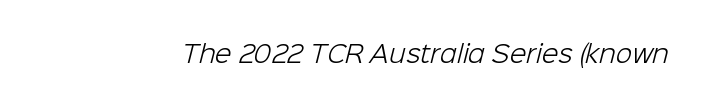
{"bold": "no", "underline": "no", "letter_spacing": "normal", "letter_spacing_em": 0.0, "glyph_px": 24}
